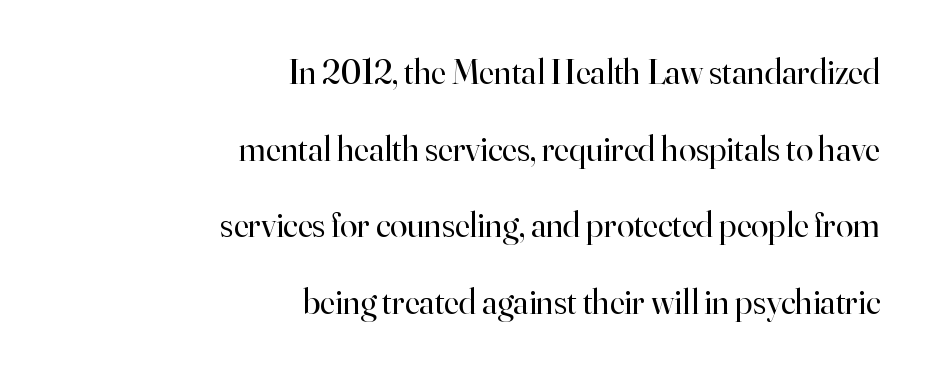
Q: Is the text bold? A: No.
Q: Is the text italic (slanted)? A: No, it is upright.
Q: Is the typeface a serif or a sans-serif typeface? A: Serif.
Q: Is the text underlined? A: No.
Q: How is the paragraph aligned? A: Right-aligned.
Q: Is the spacing between letters normal or unusually wide? A: Normal.
Q: Is the spacing between lines tight, normal or loose? A: Loose.
Q: Width (condensed, normal, or wide)? A: Normal.
Q: Stroke contrast? A: High.
Q: x-height? A: Small.
Q: Monospaced? A: No.
